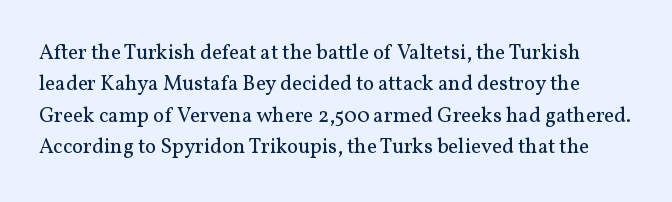
{"italic": "no", "bold": "no", "underline": "no", "line_spacing": "normal", "line_spacing_ratio": 1.49, "letter_spacing": "normal", "letter_spacing_em": 0.0, "glyph_px": 21}
